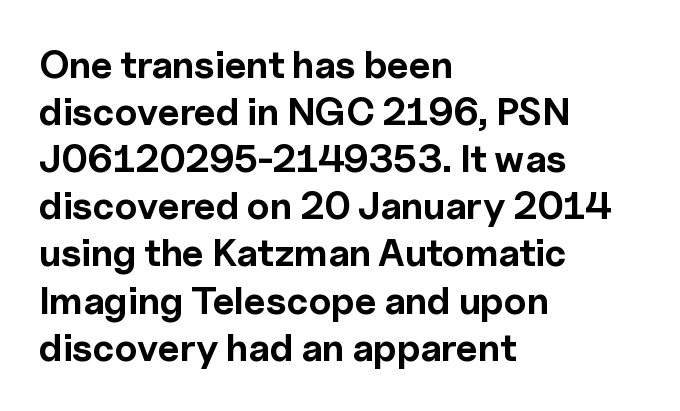
Do the characters align in a grid? No, the font is proportional. Quick note: underline off. This is the regular roman posture of the typeface. Does extra space separate the letters? No, they use regular spacing.
